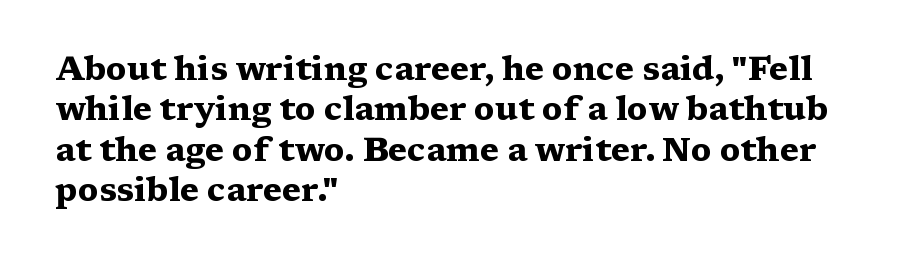
{"serif": "yes", "italic": "no", "bold": "yes", "weight": "heavy", "width": "wide", "stroke_contrast": "medium", "x_height": "medium", "monospaced": "no", "underline": "no", "align": "left", "line_spacing_ratio": 1.22, "letter_spacing": "normal", "letter_spacing_em": 0.0, "glyph_px": 33}
